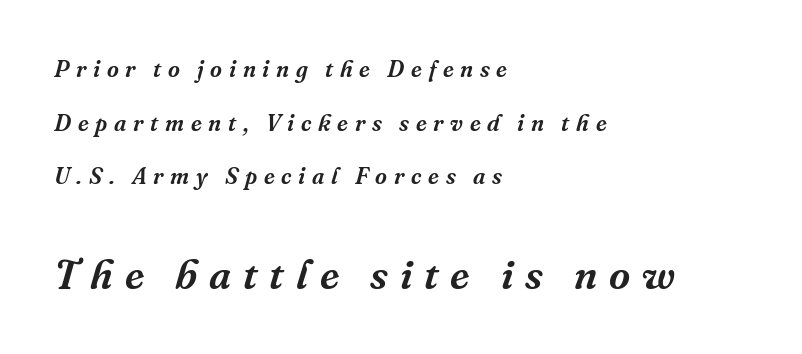
{"serif": "yes", "italic": "yes", "lean": "right", "slant_degrees": 16, "width": "normal", "stroke_contrast": "medium", "x_height": "medium", "monospaced": "no", "underline": "no", "align": "left", "line_spacing": "loose", "line_spacing_ratio": 2.33, "letter_spacing": "wide", "letter_spacing_em": 0.29, "larger_block": "second", "size_ratio": 1.78, "glyph_px": 41}
